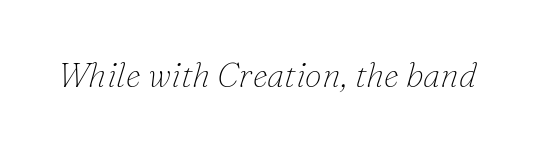
The image shows 34 px thin serif type, italic (leaning right); set normal letter spacing, not underlined; low stroke contrast and a small x-height.
